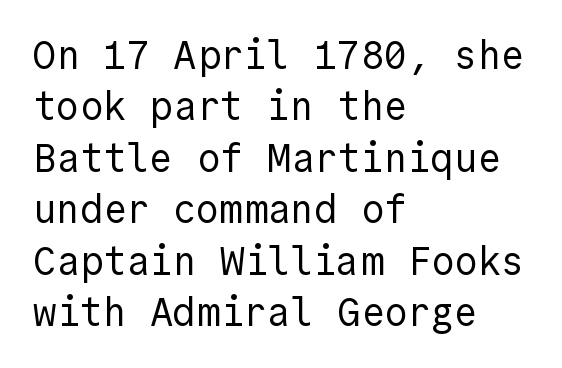
The image shows 39 px regular-weight sans-serif type, upright; set left-aligned, normal line spacing (1.32x), normal letter spacing, not underlined; a medium x-height.
